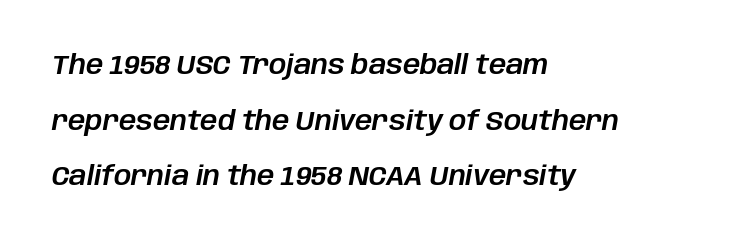
Anything drawn beneath the words? Only blank space. Quick note: interline space is abundant. Designer's note — italics engaged. If you drew a ruler down the left edge, every line would touch it.
